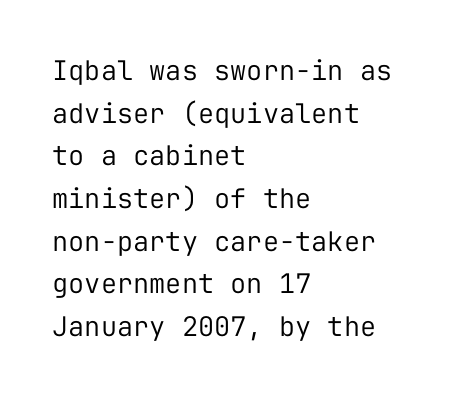
The ragged edge is on the right, which tells us the setting is flush left. Vertical strokes here are truly vertical. Heaviness? Minimal to ordinary, like unemphasized prose. Lines of text with bare space underneath.
